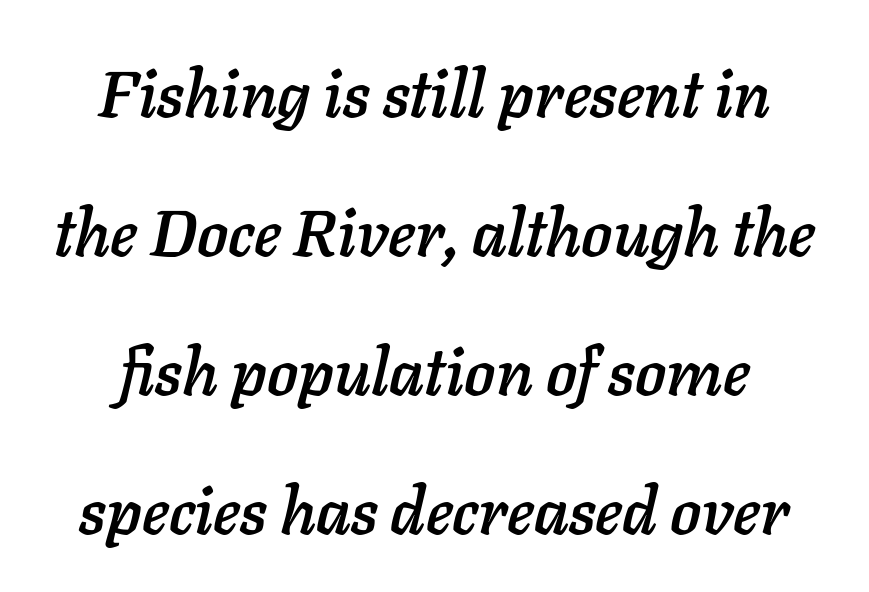
Q: Is the text italic (slanted)? A: Yes, it leans right by about 11 degrees.
Q: Is the text underlined? A: No.
Q: How is the paragraph aligned? A: Centered.
Q: Is the spacing between letters normal or unusually wide? A: Normal.
Q: Is the spacing between lines tight, normal or loose? A: Loose.
Q: Width (condensed, normal, or wide)? A: Normal.
Q: Stroke contrast? A: Low.
Q: x-height? A: Medium.
Q: Monospaced? A: No.
